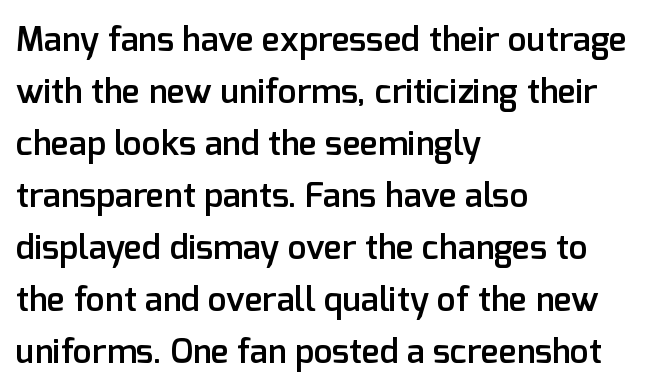
The image shows 34 px semibold sans-serif type, upright; set left-aligned, normal line spacing (1.53x), normal letter spacing, not underlined; low stroke contrast and a medium x-height.
